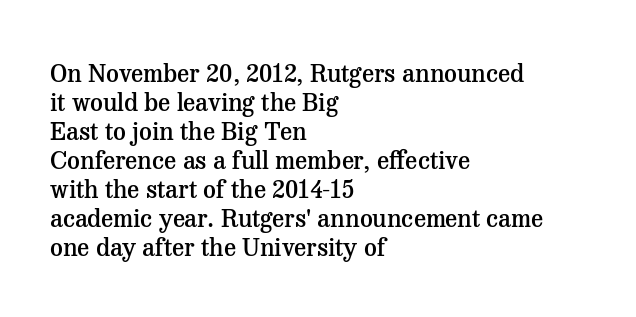
The image shows 25 px text type, upright; set left-aligned, line spacing 1.16x, normal letter spacing, not underlined.
